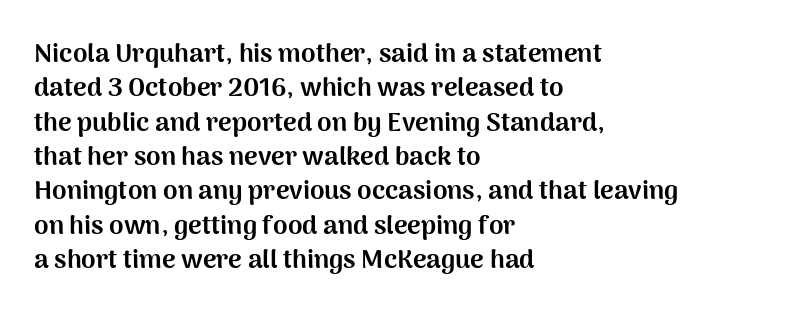
Words appear dense and cohesive because spacing is normal. Typeset ragged right — the left edge is the straight one. This sample keeps an unexceptional amount of space between lines. A clean baseline with only descenders dipping below it. Notice how thick the strokes are: this is what a full bold looks like. This is the regular roman posture of the typeface.
